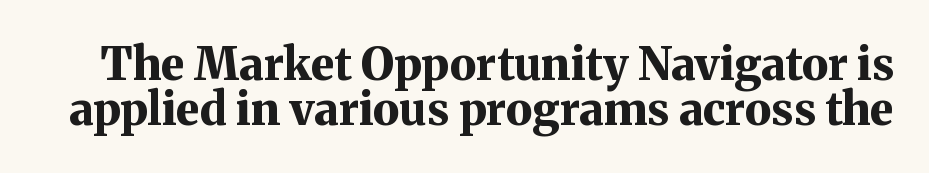
The image shows 45 px bold serif type, upright; set tight line spacing (1.0x), normal letter spacing, not underlined; medium stroke contrast and a medium x-height.
